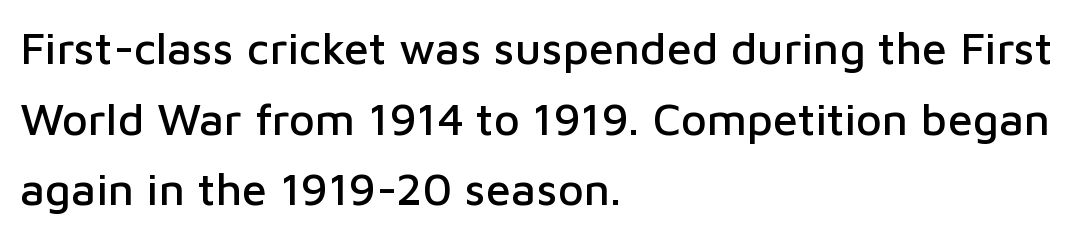
{"serif": "no", "italic": "no", "width": "normal", "stroke_contrast": "low", "x_height": "medium", "monospaced": "no", "underline": "no", "align": "left", "line_spacing": "normal", "line_spacing_ratio": 1.57, "letter_spacing": "normal", "letter_spacing_em": 0.0, "glyph_px": 45}
